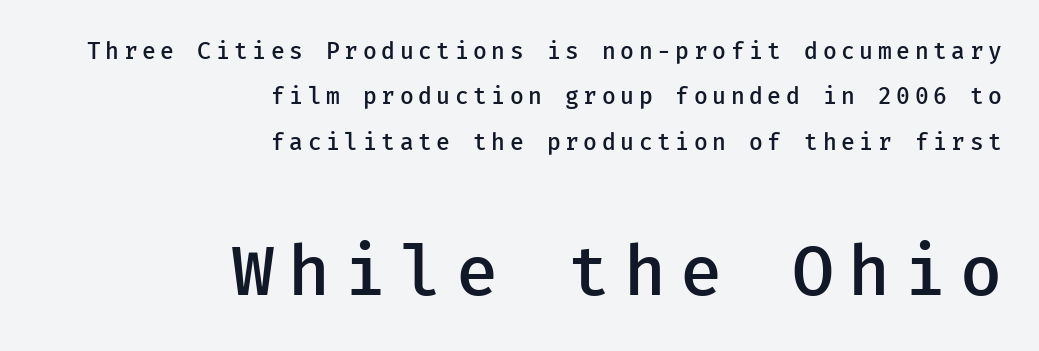
{"serif": "no", "italic": "no", "bold": "semi", "weight": "semibold", "width": "normal", "stroke_contrast": "low", "x_height": "medium", "underline": "no", "align": "right", "line_spacing": "loose", "line_spacing_ratio": 1.97, "letter_spacing": "wide", "letter_spacing_em": 0.2, "larger_block": "second", "size_ratio": 3.04, "glyph_px": 70}
